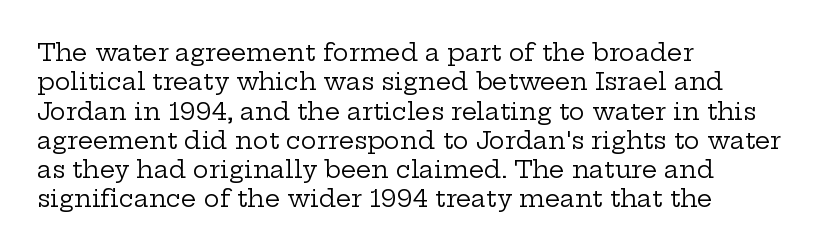
{"italic": "no", "bold": "no", "underline": "no", "align": "left", "line_spacing_ratio": 1.22, "letter_spacing": "normal", "letter_spacing_em": 0.0, "glyph_px": 24}
